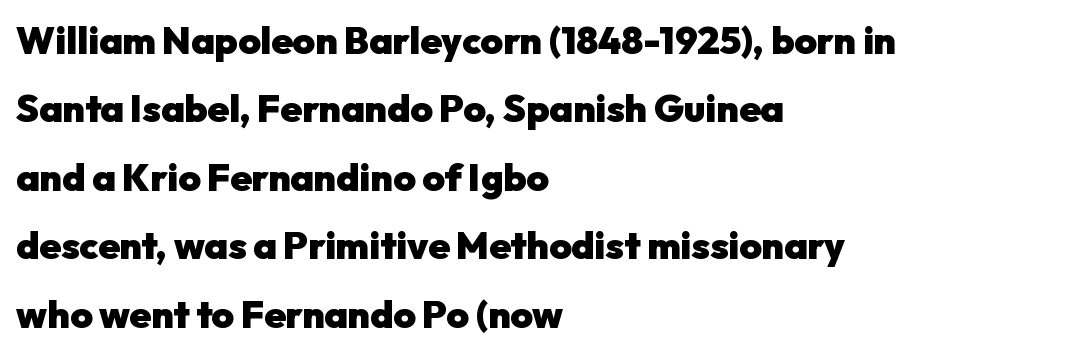
{"serif": "no", "italic": "no", "bold": "yes", "weight": "heavy", "width": "normal", "stroke_contrast": "low", "x_height": "medium", "monospaced": "no", "underline": "no", "align": "left", "line_spacing_ratio": 1.8, "letter_spacing": "normal", "letter_spacing_em": 0.0, "glyph_px": 38}
